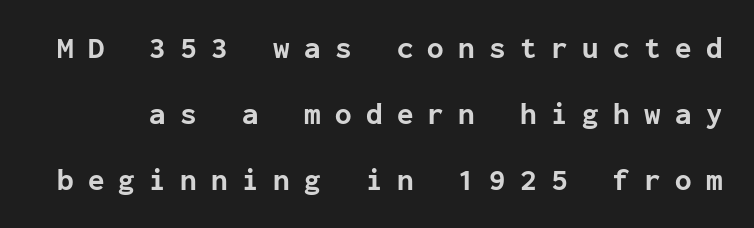
The passage shown is typed in a monospace face where columns stay perfectly aligned. Typesetter's note: full bold, strokes at maximum text heaviness. Are there feet on the stems? There aren't — it's a sans. The area under the type is left untouched.
